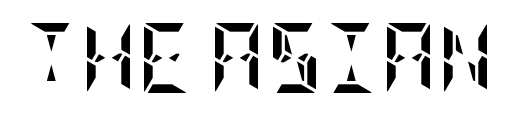
Does the lettering tilt? It doesn't — this is upright. The strip under each line holds only bare page. Students, note that the glyphs here touch the page at normal intervals. The font is running at its bold setting.
